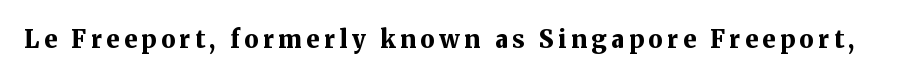
Q: Is the text bold? A: Yes.
Q: Is the text italic (slanted)? A: No, it is upright.
Q: Is the text underlined? A: No.
